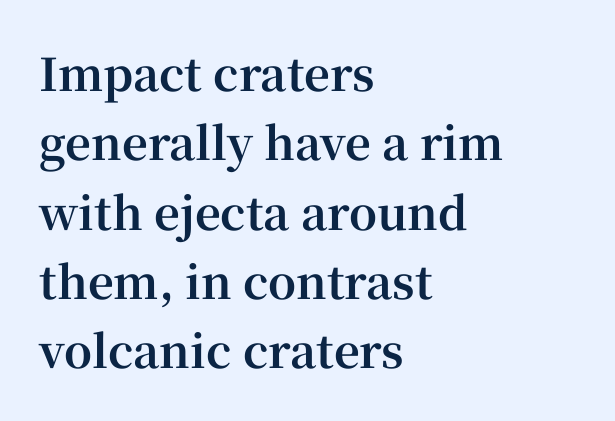
The image shows 45 px bold serif type, upright; set left-aligned, normal line spacing (1.54x), normal letter spacing, not underlined; high stroke contrast and a medium x-height.
